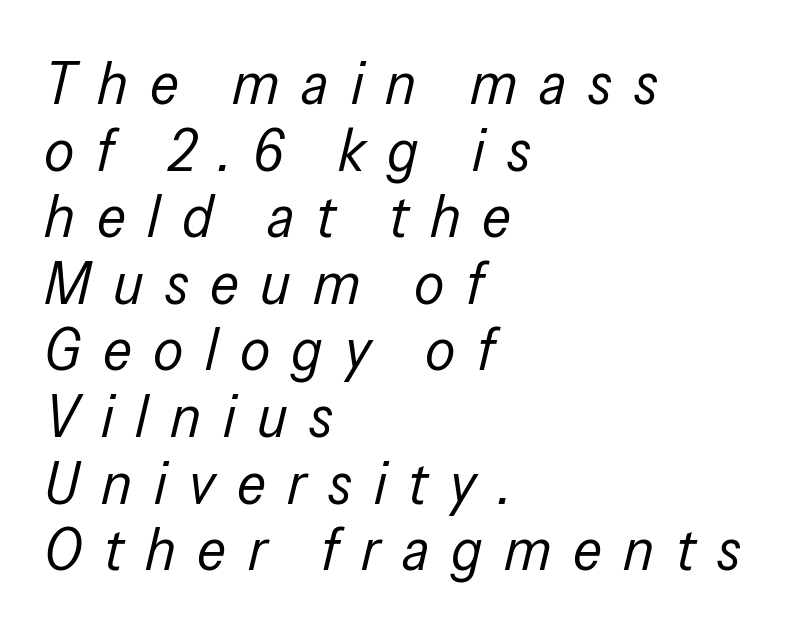
The image shows 60 px regular-weight, condensed type, italic (leaning right); set left-aligned, tight line spacing (1.11x), unusually wide letter spacing (+0.36 em), not underlined; low stroke contrast and a medium x-height.
